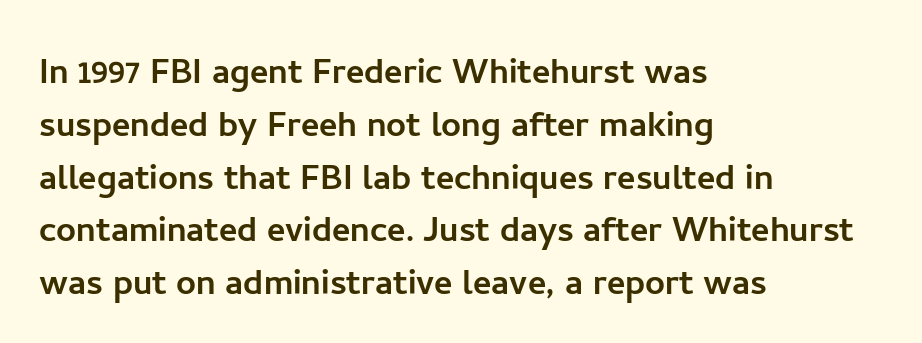
{"serif": "no", "italic": "no", "width": "normal", "stroke_contrast": "low", "x_height": "medium", "monospaced": "no", "underline": "no", "align": "left", "line_spacing_ratio": 1.2, "letter_spacing": "normal", "letter_spacing_em": 0.0, "glyph_px": 44}
